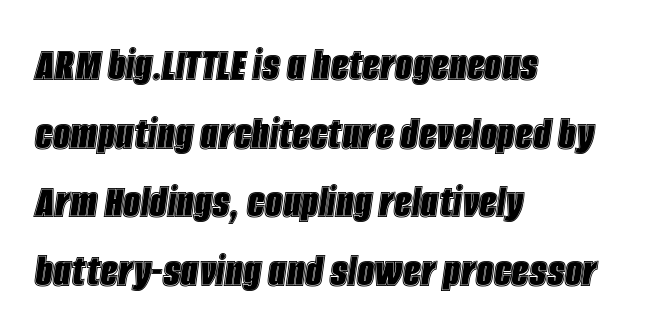
{"italic": "yes", "lean": "right", "slant_degrees": 8, "width": "condensed", "x_height": "large", "monospaced": "no", "underline": "no", "align": "left", "line_spacing": "normal", "line_spacing_ratio": 1.4, "letter_spacing": "normal", "letter_spacing_em": 0.0, "glyph_px": 49}
